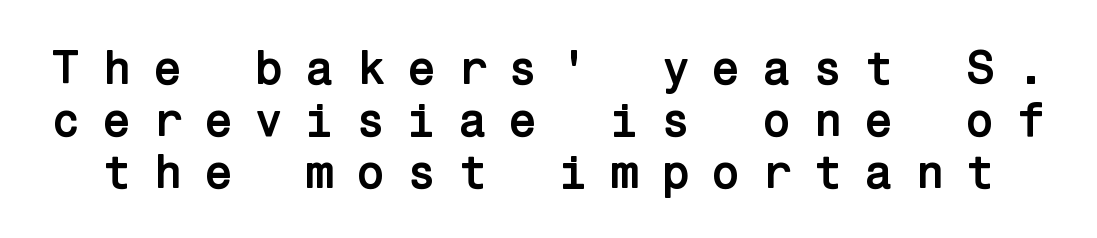
The image shows 48 px semibold sans-serif type, upright; set tight line spacing (1.08x), unusually wide letter spacing (+0.44 em), not underlined; low stroke contrast and a medium x-height.
